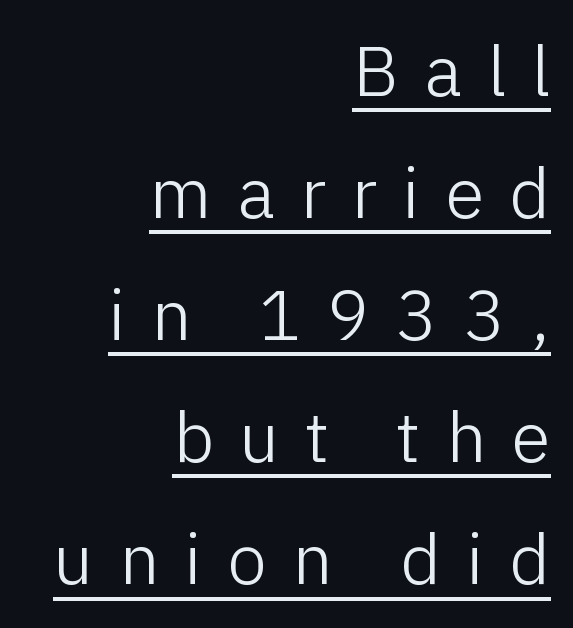
The image shows 71 px light sans-serif type, upright; set right-aligned, line spacing 1.72x, unusually wide letter spacing (+0.36 em), underlined; low stroke contrast and a medium x-height.
